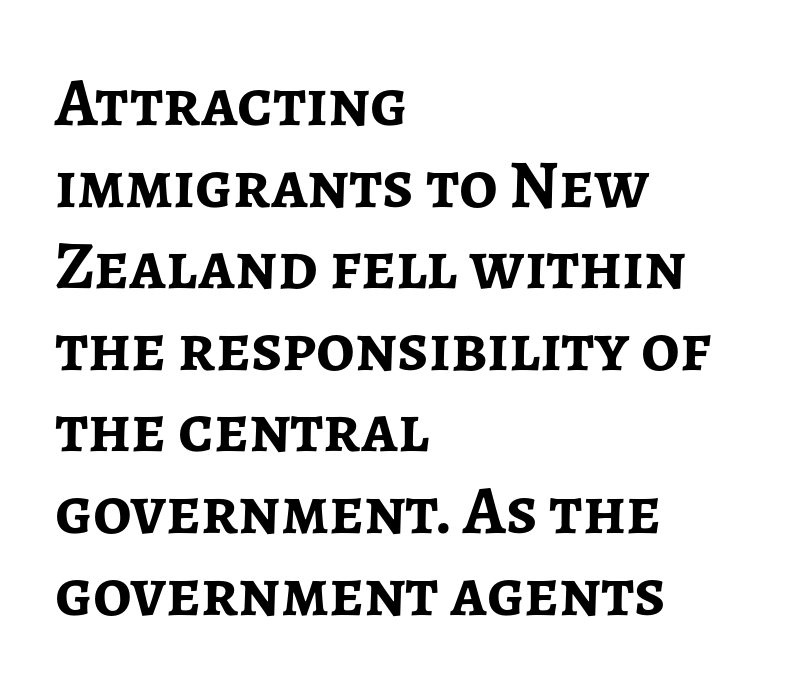
{"serif": "no", "italic": "no", "bold": "yes", "weight": "semibold", "width": "normal", "stroke_contrast": "low", "x_height": "medium", "monospaced": "no", "underline": "no", "align": "left", "line_spacing_ratio": 1.2, "letter_spacing": "normal", "letter_spacing_em": 0.0, "glyph_px": 68}
